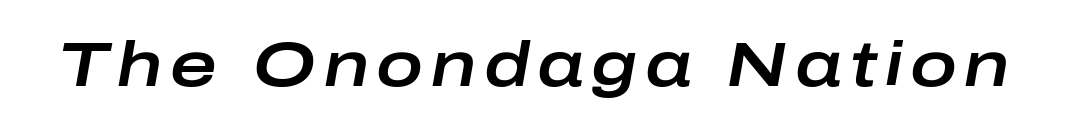
The image shows 63 px wide type, italic (leaning right); set not underlined; low stroke contrast and a medium x-height.
